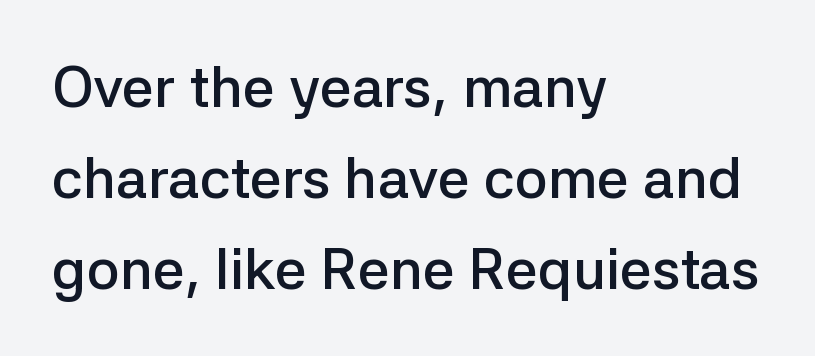
{"serif": "no", "italic": "no", "bold": "semi", "weight": "semibold", "width": "normal", "stroke_contrast": "low", "x_height": "medium", "monospaced": "no", "underline": "no", "align": "left", "line_spacing": "normal", "line_spacing_ratio": 1.6, "letter_spacing": "normal", "letter_spacing_em": 0.0, "glyph_px": 57}
